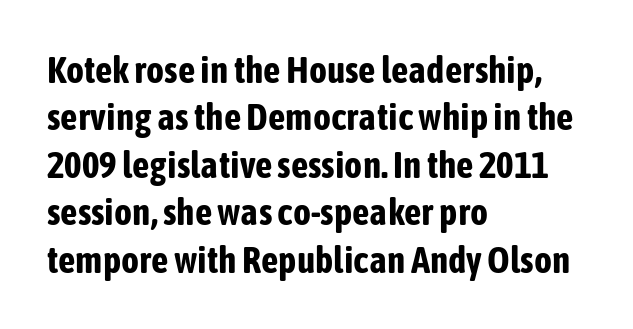
Q: Is the text bold? A: Yes.
Q: Is the text italic (slanted)? A: No, it is upright.
Q: Is the typeface a serif or a sans-serif typeface? A: Sans-serif.
Q: Is the text underlined? A: No.
Q: How is the paragraph aligned? A: Left-aligned.
Q: Is the spacing between letters normal or unusually wide? A: Normal.
Q: Is the spacing between lines tight, normal or loose? A: Normal.
Q: Width (condensed, normal, or wide)? A: Condensed.
Q: Stroke contrast? A: Low.
Q: x-height? A: Medium.
Q: Monospaced? A: No.
